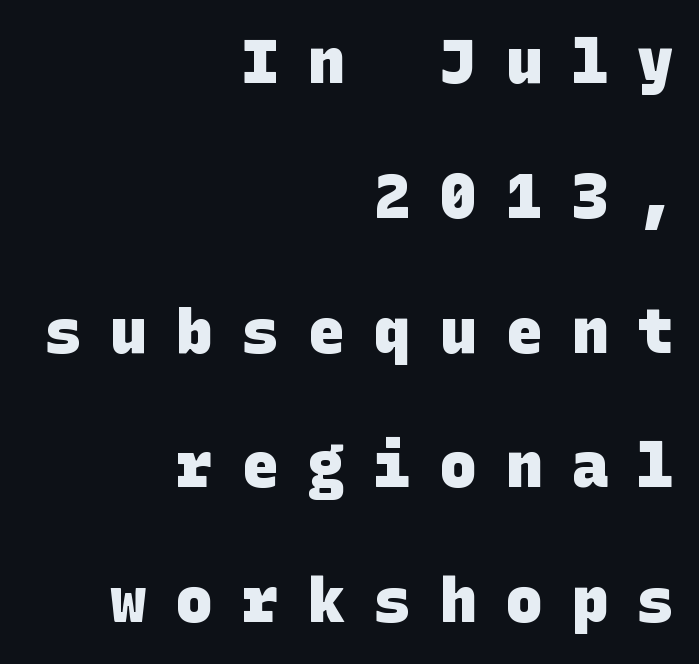
To sum up the face: it is a sans, with no serifs. Each row of text sits above clean, open space. The tracking reads as deliberately expanded to a designer's eye. This is heavy type, rendered in bold. Reading down the column, the eye jumps a long way to each next line. Right-aligned paragraph, ragged on the left.
